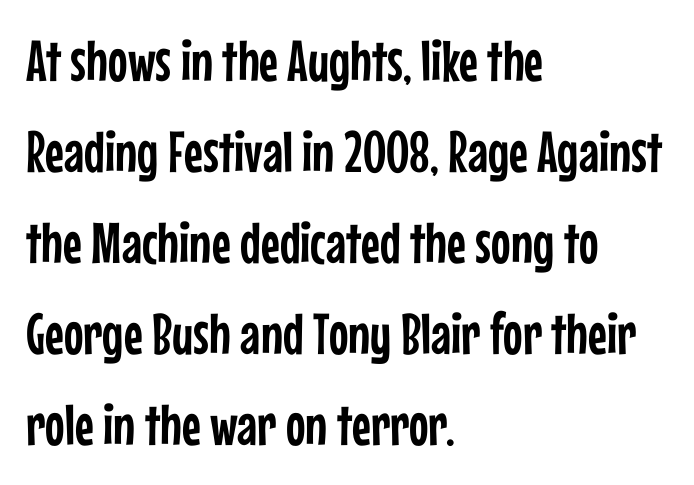
The image shows 58 px condensed sans-serif type, upright; set left-aligned, normal line spacing (1.57x), normal letter spacing, not underlined; low stroke contrast and a medium x-height.
